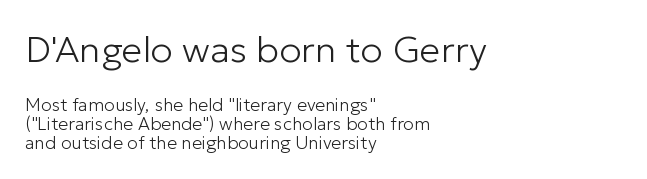
Q: Is the text bold? A: No.
Q: Is the text italic (slanted)? A: No, it is upright.
Q: Is the typeface a serif or a sans-serif typeface? A: Sans-serif.
Q: Is the text underlined? A: No.
Q: How is the paragraph aligned? A: Left-aligned.
Q: Is the spacing between letters normal or unusually wide? A: Normal.
Q: Is the spacing between lines tight, normal or loose? A: Tight.
Q: Which block of text is set in a larger size, the first (top) or the second (bottom)? A: The first (top) one.
Q: Width (condensed, normal, or wide)? A: Normal.
Q: Stroke contrast? A: Low.
Q: x-height? A: Medium.
Q: Monospaced? A: No.
